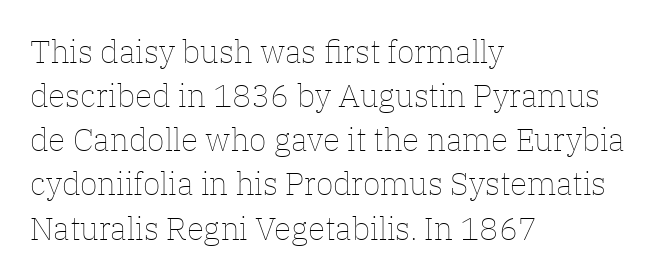
The image shows 32 px thin type, upright; set left-aligned, normal line spacing (1.38x), normal letter spacing, not underlined; low stroke contrast and a medium x-height.
